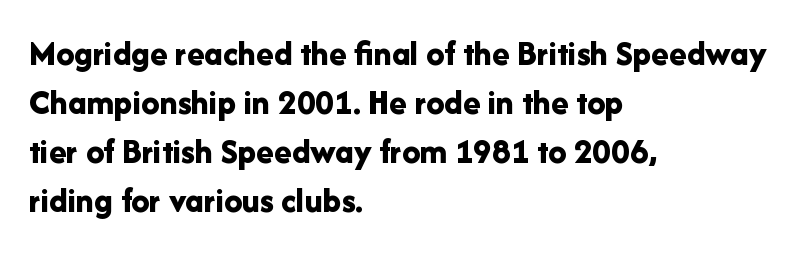
The image shows 36 px bold sans-serif type, upright; set left-aligned, normal line spacing (1.36x), normal letter spacing, not underlined; low stroke contrast and a medium x-height.
